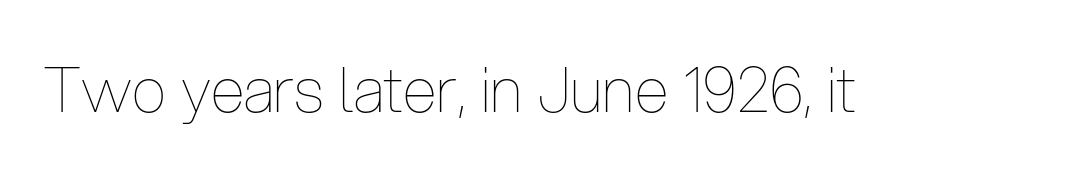
The axis of the letterforms is exactly vertical. Does extra space separate the letters? No, they use regular spacing. Spacing verdict: proportional, widths tailored to each character. The characters are drawn with everyday or finer stroke widths. The string is rendered with underlining switched off.
